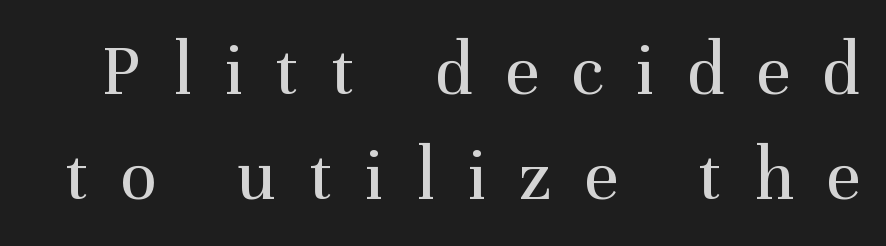
{"serif": "yes", "italic": "no", "bold": "no", "weight": "regular", "width": "normal", "stroke_contrast": "medium", "x_height": "medium", "monospaced": "no", "underline": "no", "line_spacing": "normal", "line_spacing_ratio": 1.38, "letter_spacing": "wide", "letter_spacing_em": 0.42, "glyph_px": 76}
